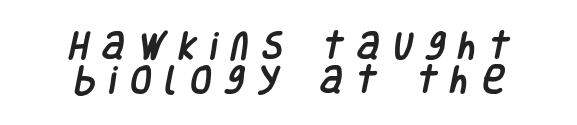
{"serif": "no", "width": "condensed", "stroke_contrast": "low", "x_height": "large", "monospaced": "no", "underline": "no", "align": "center", "line_spacing": "tight", "line_spacing_ratio": 1.1, "letter_spacing": "wide", "letter_spacing_em": 0.43, "glyph_px": 31}
